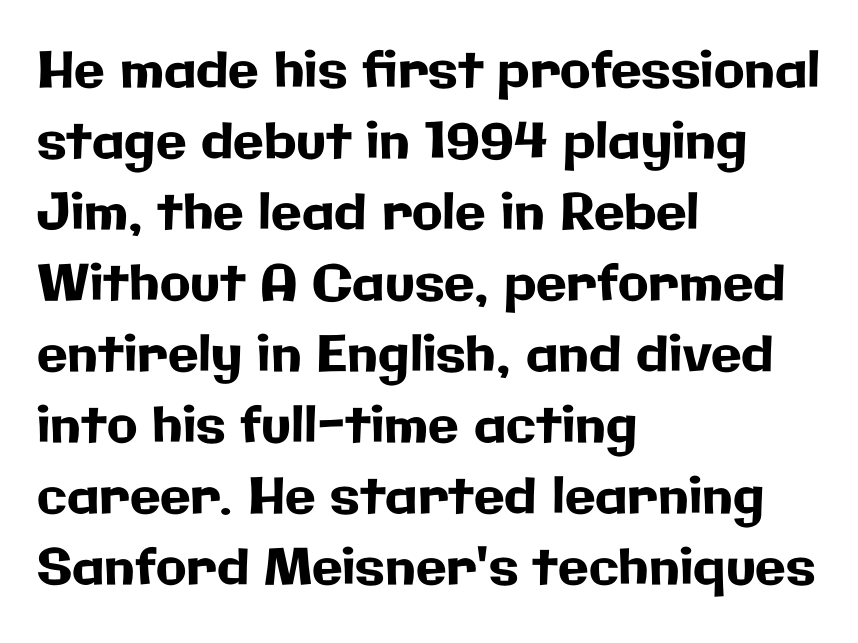
The image shows 50 px sans-serif type, upright; set left-aligned, normal line spacing (1.42x), normal letter spacing, not underlined; low stroke contrast and a medium x-height.
